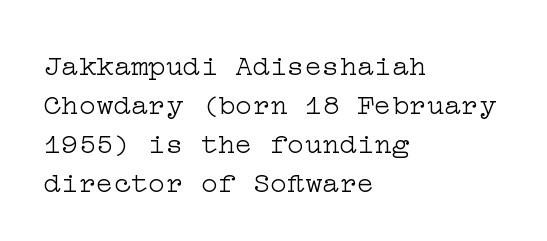
The image shows 29 px light, wide serif type, upright; set left-aligned, normal line spacing (1.34x), normal letter spacing, not underlined; low stroke contrast and a medium x-height.
